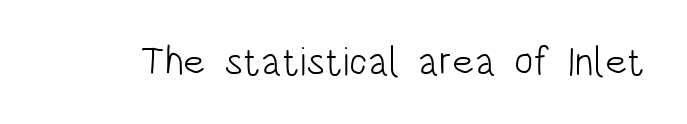
{"serif": "no", "italic": "no", "bold": "no", "weight": "light", "width": "condensed", "stroke_contrast": "low", "x_height": "large", "monospaced": "no", "underline": "no", "letter_spacing": "normal", "letter_spacing_em": 0.0, "glyph_px": 40}
